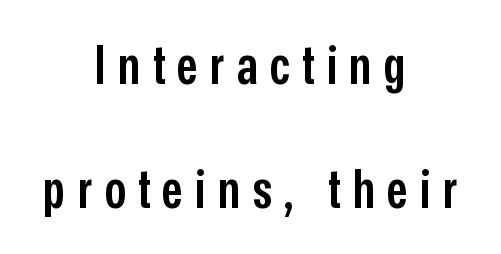
The image shows 53 px semibold, condensed sans-serif type, upright; set centered, loose line spacing (2.34x), unusually wide letter spacing (+0.23 em), not underlined; low stroke contrast and a medium x-height.
